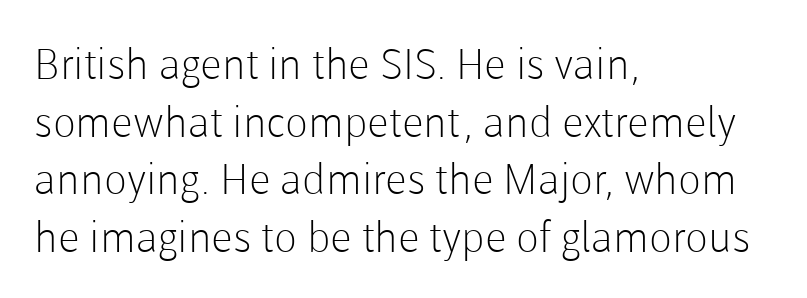
The image shows 42 px light sans-serif type, upright; set left-aligned, normal line spacing (1.37x), normal letter spacing, not underlined; low stroke contrast and a medium x-height.
